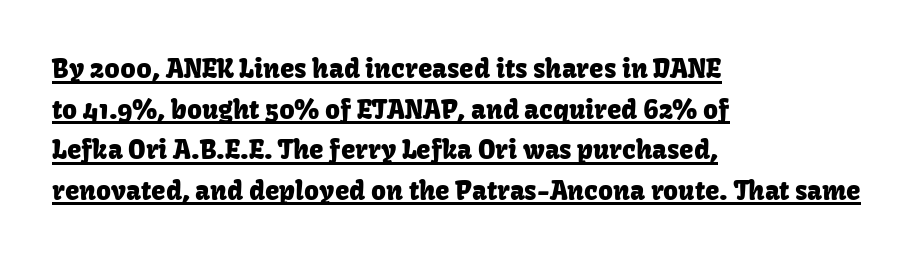
{"italic": "no", "underline": "yes", "align": "left", "line_spacing": "normal", "line_spacing_ratio": 1.56, "letter_spacing": "normal", "letter_spacing_em": 0.0, "glyph_px": 26}
